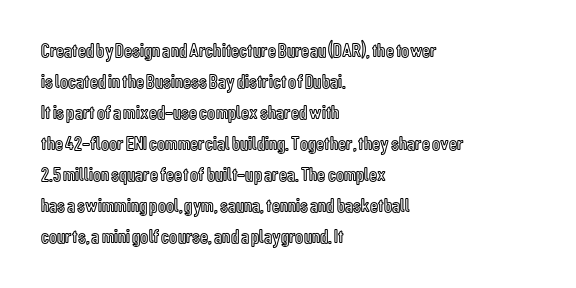
The image shows 20 px text type, upright; set left-aligned, normal line spacing (1.55x), normal letter spacing, not underlined.
